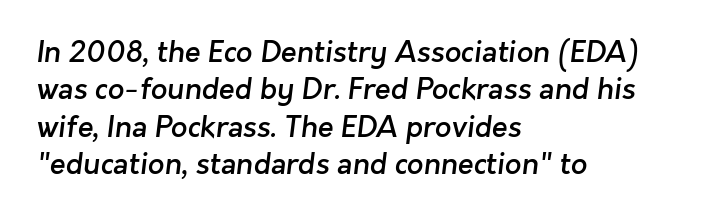
Typeset ragged right — the left edge is the straight one. Each glyph is drawn with semibold strokes, heavier than normal yet not fully bold. Short note: letters normally spaced. The rendering uses a moderate line-height, typical for paragraphs. The face used here is proportionally spaced, like ordinary book or web type. Observe the absence of serifs on each vertical stroke in this sample.
